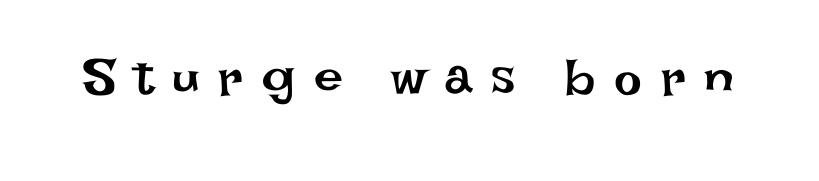
{"italic": "no", "bold": "no", "weight": "regular", "width": "normal", "stroke_contrast": "low", "x_height": "large", "monospaced": "no", "underline": "no", "letter_spacing": "wide", "letter_spacing_em": 0.36, "glyph_px": 52}
